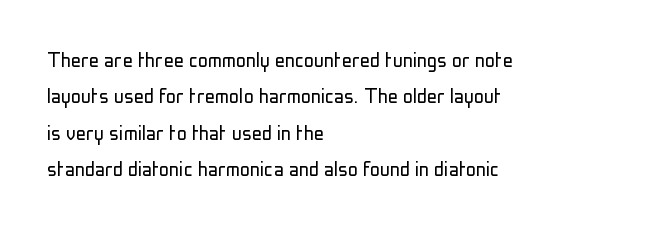
{"italic": "no", "bold": "no", "underline": "no", "align": "left", "line_spacing": "normal", "line_spacing_ratio": 1.46, "letter_spacing": "normal", "letter_spacing_em": 0.0, "glyph_px": 25}
